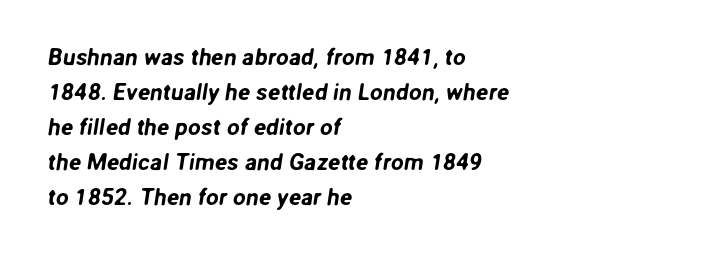
{"underline": "no", "align": "left", "line_spacing": "normal", "line_spacing_ratio": 1.52, "letter_spacing": "normal", "letter_spacing_em": 0.0, "glyph_px": 23}
